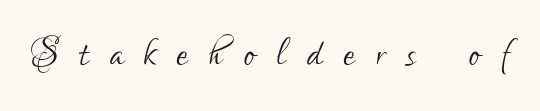
The image shows 51 px light, condensed sans-serif type; set unusually wide letter spacing (+0.42 em), not underlined; low stroke contrast and a small x-height.
